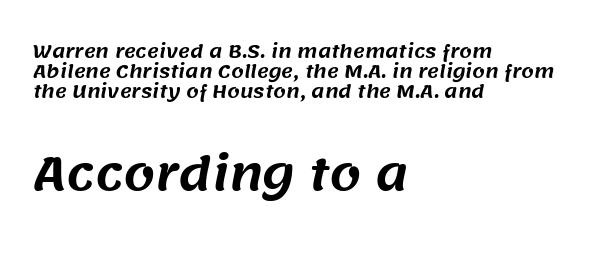
{"serif": "no", "width": "normal", "stroke_contrast": "medium", "x_height": "large", "monospaced": "no", "underline": "no", "align": "left", "line_spacing": "tight", "line_spacing_ratio": 1.11, "letter_spacing": "normal", "letter_spacing_em": 0.0, "larger_block": "second", "size_ratio": 2.5, "glyph_px": 45}
